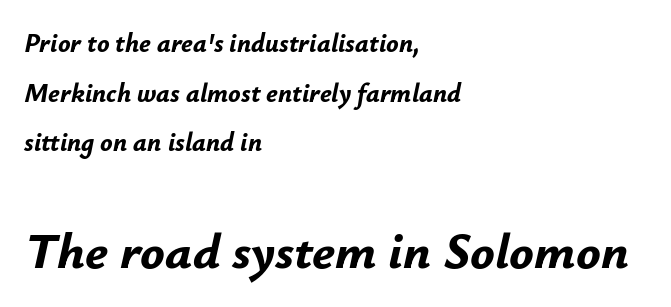
The image shows 51 px bold type, italic (leaning right); set left-aligned, loose line spacing (1.91x), normal letter spacing, not underlined; the second (bottom) block is 1.96x larger; low stroke contrast and a small x-height.
